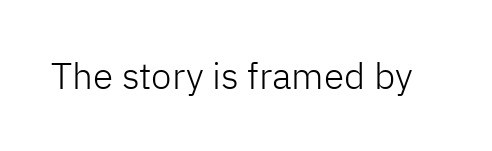
Q: Is the text bold? A: No.
Q: Is the text italic (slanted)? A: No, it is upright.
Q: Is the typeface a serif or a sans-serif typeface? A: Sans-serif.
Q: Is the text underlined? A: No.
Q: Is the spacing between letters normal or unusually wide? A: Normal.
Q: Width (condensed, normal, or wide)? A: Normal.
Q: Stroke contrast? A: Low.
Q: x-height? A: Medium.
Q: Monospaced? A: No.
